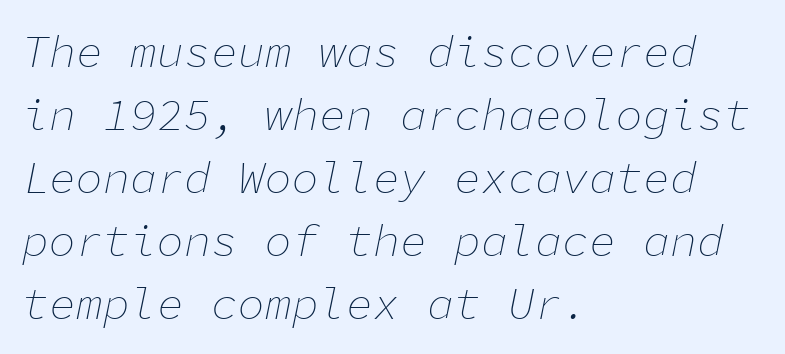
Fixed-width glyphs throughout — classic coding-font behaviour. The letters look calm and open, with moderate or lighter stems. Posture: slanted. Standard letterfit; no display-style spreading of the glyphs. Evenly set lines give the paragraph a standard silhouette. Leftover space on each line is placed entirely after the last word.
